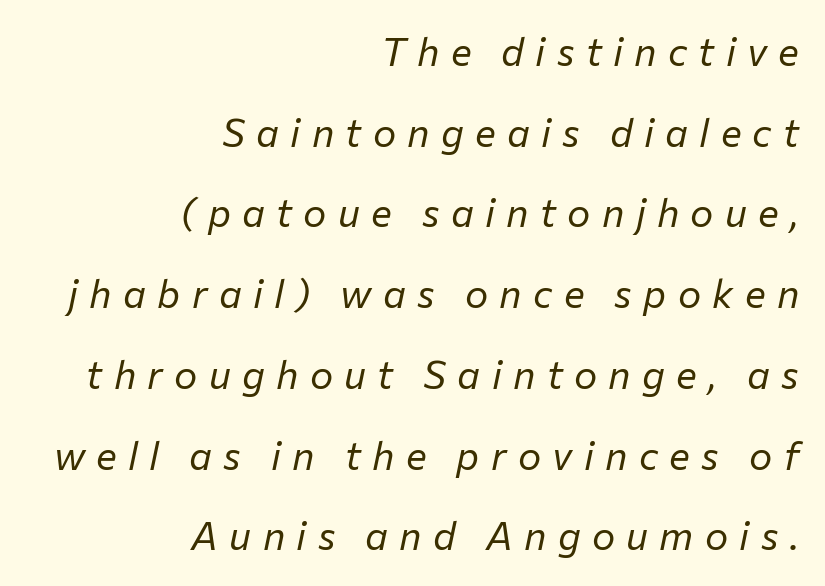
Does the leading feel generous? Absolutely, it's lavish. Descenders hang freely into open space. Characters follow at a spacing far wider than the type designer built in. This reads as an unemphasized weight, regular at the heaviest. Character widths vary here, with narrow letters taking less room than wide ones.
